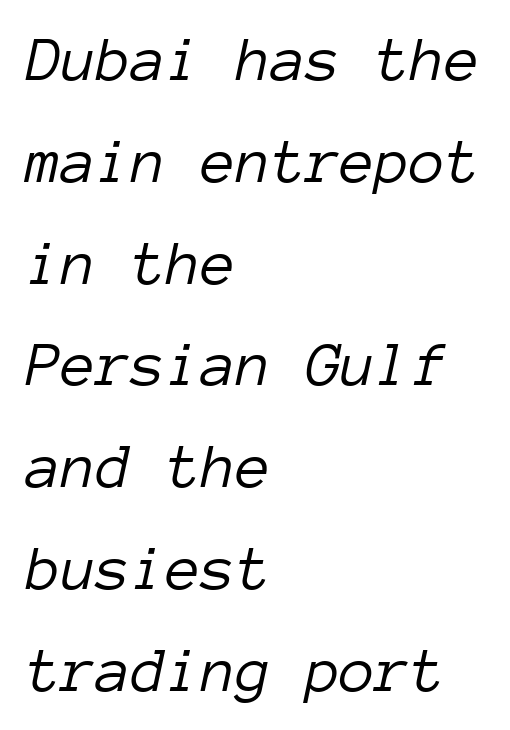
Q: Is the text bold? A: No.
Q: Is the text italic (slanted)? A: Yes, it leans right by about 12 degrees.
Q: Is the text underlined? A: No.
Q: How is the paragraph aligned? A: Left-aligned.
Q: Is the spacing between letters normal or unusually wide? A: Normal.
Q: Is the spacing between lines tight, normal or loose? A: Normal.
Q: Width (condensed, normal, or wide)? A: Normal.
Q: Stroke contrast? A: Low.
Q: x-height? A: Medium.
Q: Monospaced? A: Yes.
